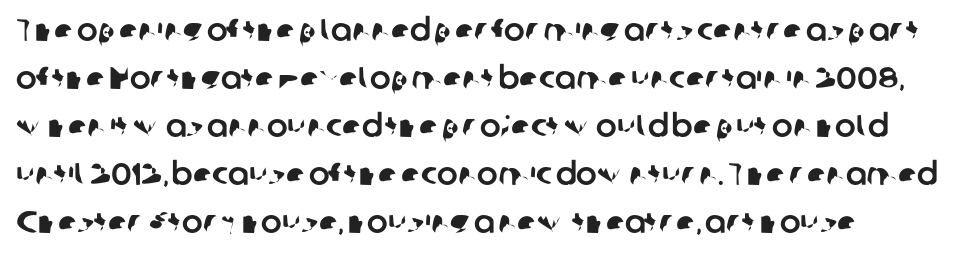
The designer went with a sans here, leaving each stem footless. Rows of type keep a routine distance in the vertical direction. Compared with typical body copy, the letter spacing here is the same. Character widths vary here, with narrow letters taking less room than wide ones.
